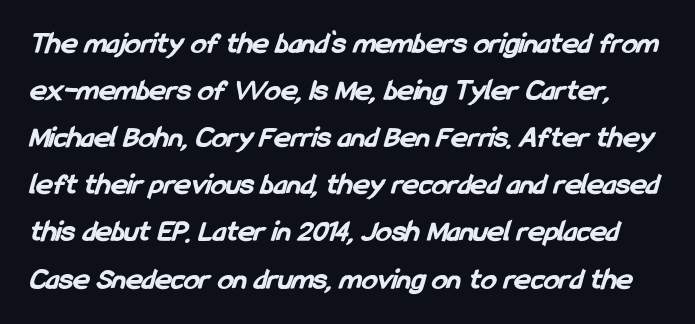
The image shows 31 px bold, condensed sans-serif type; set normal line spacing (1.52x), normal letter spacing, not underlined; low stroke contrast and a medium x-height.
